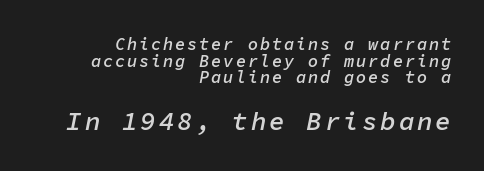
The space beneath each line is pristine and unruled. Cramped leading. The letters are slanted; this is an italic face. Line endings align vertically; line beginnings do not. Top chunk: small. Bottom chunk: large. Semibold letterforms, between regular and bold.
